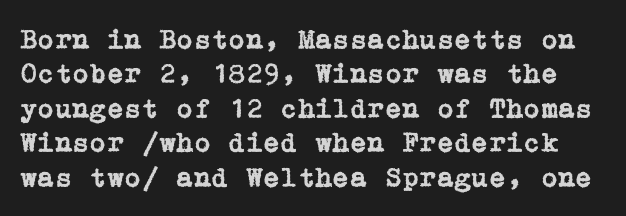
{"serif": "yes", "italic": "no", "width": "normal", "stroke_contrast": "low", "x_height": "medium", "underline": "no", "line_spacing_ratio": 1.23, "letter_spacing": "normal", "letter_spacing_em": 0.0, "glyph_px": 28}
